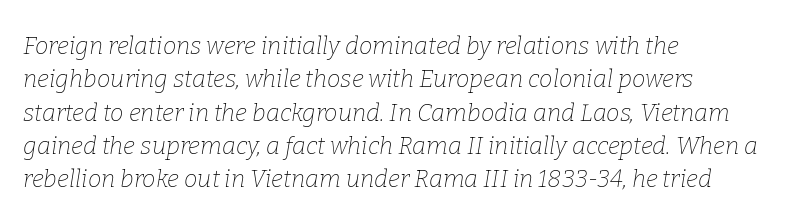
Q: Is the text bold? A: No.
Q: Is the text italic (slanted)? A: Yes, it leans right by about 9 degrees.
Q: Is the text underlined? A: No.
Q: How is the paragraph aligned? A: Left-aligned.
Q: Is the spacing between letters normal or unusually wide? A: Normal.
Q: Is the spacing between lines tight, normal or loose? A: Normal.
